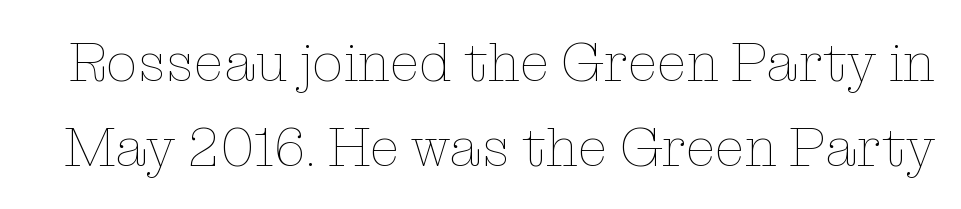
Q: Is the text bold? A: No.
Q: Is the text italic (slanted)? A: No, it is upright.
Q: Is the text underlined? A: No.
Q: Is the spacing between letters normal or unusually wide? A: Normal.
Q: Is the spacing between lines tight, normal or loose? A: Normal.
Q: Width (condensed, normal, or wide)? A: Normal.
Q: Stroke contrast? A: Low.
Q: x-height? A: Medium.
Q: Monospaced? A: No.
